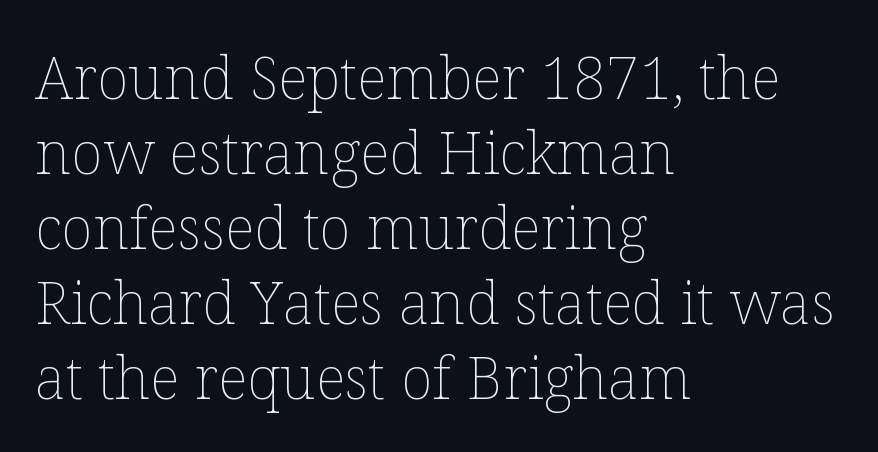
Visually the block forms a straight wall on the left and a jagged coastline on the right. One glance says typical: line gaps are just what's usual. This is not heavy type; no bold has been used. The letters stand upright; this is a roman face. You could call the tracking neutral — neither tight nor loose.
